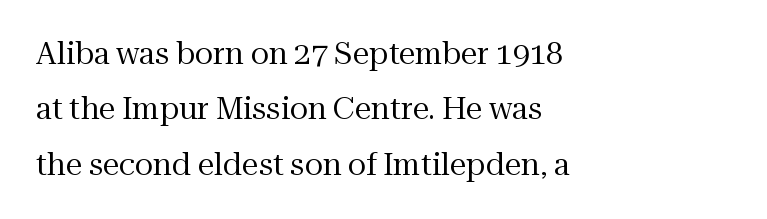
Q: Is the text bold? A: No.
Q: Is the text italic (slanted)? A: No, it is upright.
Q: Is the typeface a serif or a sans-serif typeface? A: Serif.
Q: Is the text underlined? A: No.
Q: How is the paragraph aligned? A: Left-aligned.
Q: Is the spacing between letters normal or unusually wide? A: Normal.
Q: Width (condensed, normal, or wide)? A: Normal.
Q: Stroke contrast? A: Medium.
Q: x-height? A: Medium.
Q: Monospaced? A: No.
